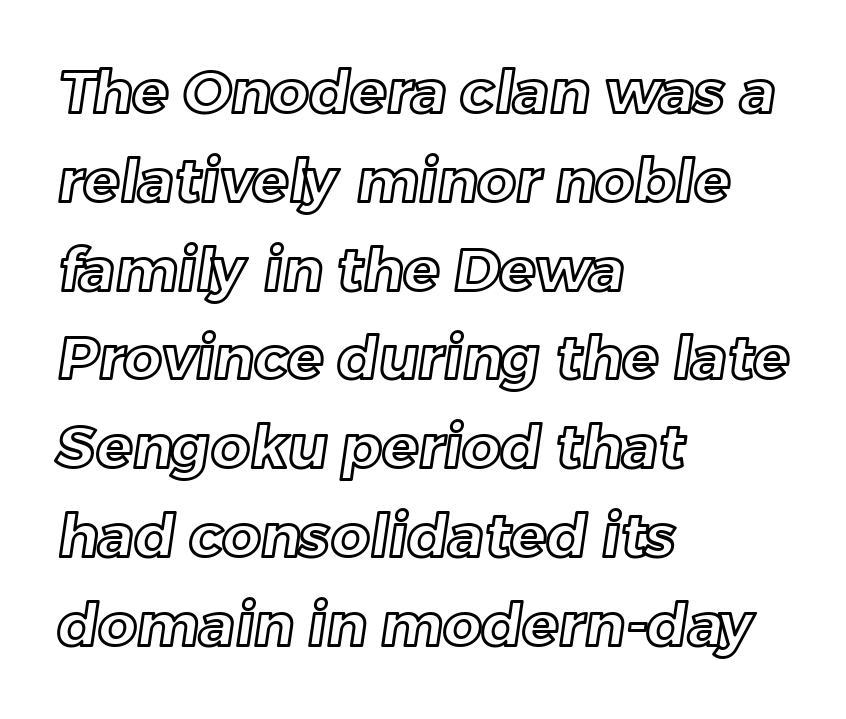
Q: Is the text underlined? A: No.
Q: How is the paragraph aligned? A: Left-aligned.
Q: Is the spacing between letters normal or unusually wide? A: Normal.
Q: Is the spacing between lines tight, normal or loose? A: Normal.
Q: Width (condensed, normal, or wide)? A: Normal.
Q: x-height? A: Medium.
Q: Monospaced? A: No.
